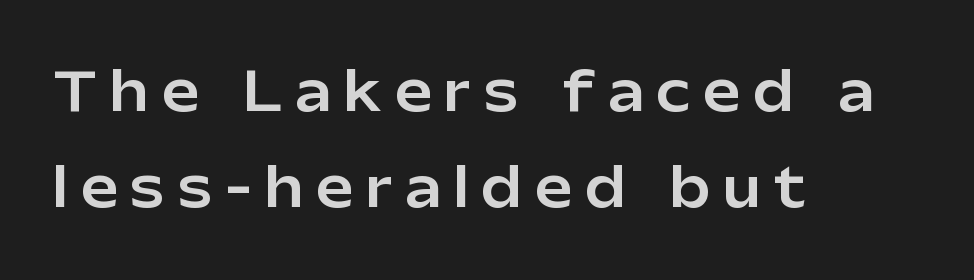
Q: Is the text italic (slanted)? A: No, it is upright.
Q: Is the typeface a serif or a sans-serif typeface? A: Sans-serif.
Q: Is the text underlined? A: No.
Q: How is the paragraph aligned? A: Left-aligned.
Q: Is the spacing between letters normal or unusually wide? A: Unusually wide.
Q: Width (condensed, normal, or wide)? A: Normal.
Q: Stroke contrast? A: Low.
Q: x-height? A: Medium.
Q: Monospaced? A: No.
